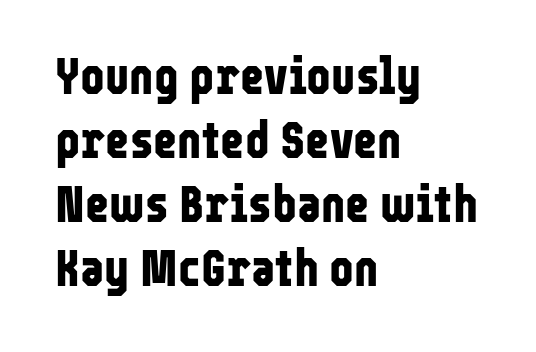
{"serif": "no", "italic": "no", "bold": "yes", "weight": "bold", "width": "condensed", "stroke_contrast": "low", "x_height": "medium", "monospaced": "no", "underline": "no", "align": "left", "line_spacing_ratio": 1.23, "letter_spacing": "normal", "letter_spacing_em": 0.0, "glyph_px": 52}
